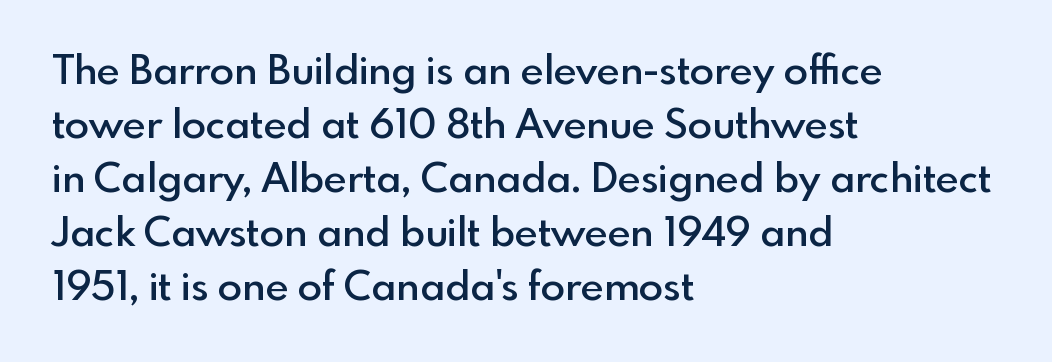
{"serif": "no", "italic": "no", "bold": "semi", "weight": "semibold", "width": "normal", "x_height": "small", "monospaced": "no", "underline": "no", "align": "left", "line_spacing": "normal", "line_spacing_ratio": 1.35, "letter_spacing": "normal", "letter_spacing_em": 0.0, "glyph_px": 40}
